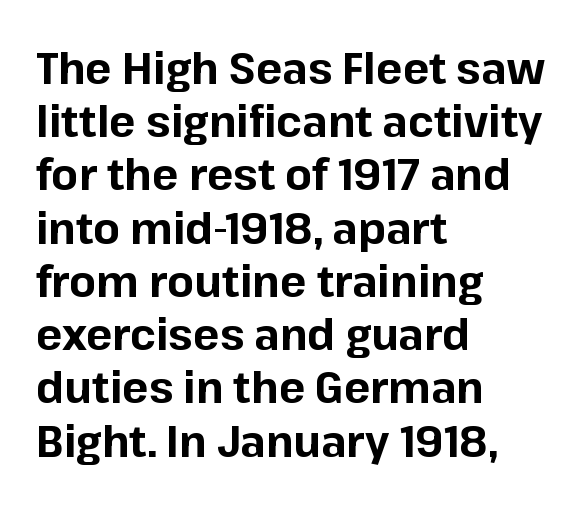
Q: Is the text bold? A: Yes.
Q: Is the text italic (slanted)? A: No, it is upright.
Q: Is the typeface a serif or a sans-serif typeface? A: Sans-serif.
Q: Is the text underlined? A: No.
Q: How is the paragraph aligned? A: Left-aligned.
Q: Is the spacing between letters normal or unusually wide? A: Normal.
Q: Width (condensed, normal, or wide)? A: Normal.
Q: Stroke contrast? A: Low.
Q: x-height? A: Medium.
Q: Monospaced? A: No.
